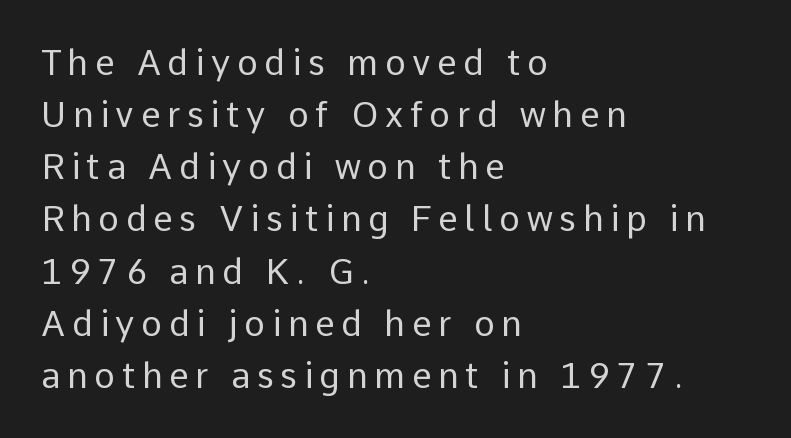
Regular leading. A roman cut, with each character standing at attention. Left-aligned paragraph, ragged on the right. Note: no serifs on the glyphs.
